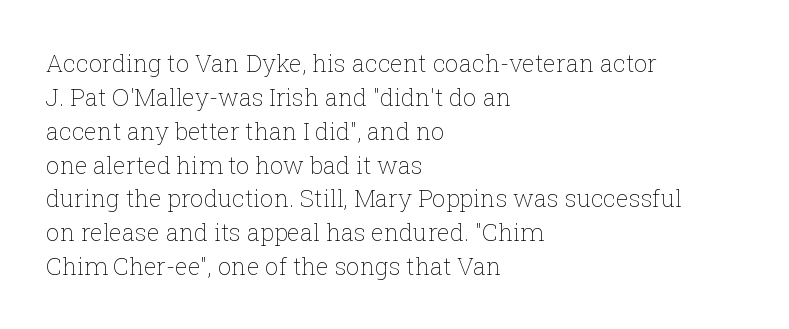
Q: Is the text bold? A: No.
Q: Is the text italic (slanted)? A: No, it is upright.
Q: Is the text underlined? A: No.
Q: How is the paragraph aligned? A: Left-aligned.
Q: Is the spacing between letters normal or unusually wide? A: Normal.
Q: Is the spacing between lines tight, normal or loose? A: Normal.
